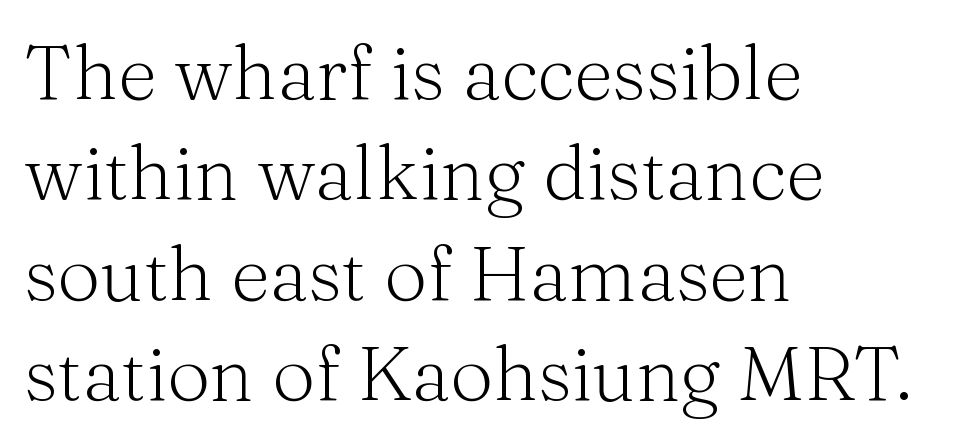
Q: Is the text bold? A: No.
Q: Is the text italic (slanted)? A: No, it is upright.
Q: Is the typeface a serif or a sans-serif typeface? A: Serif.
Q: Is the text underlined? A: No.
Q: How is the paragraph aligned? A: Left-aligned.
Q: Is the spacing between letters normal or unusually wide? A: Normal.
Q: Is the spacing between lines tight, normal or loose? A: Normal.
Q: Width (condensed, normal, or wide)? A: Normal.
Q: Stroke contrast? A: Medium.
Q: x-height? A: Medium.
Q: Monospaced? A: No.
